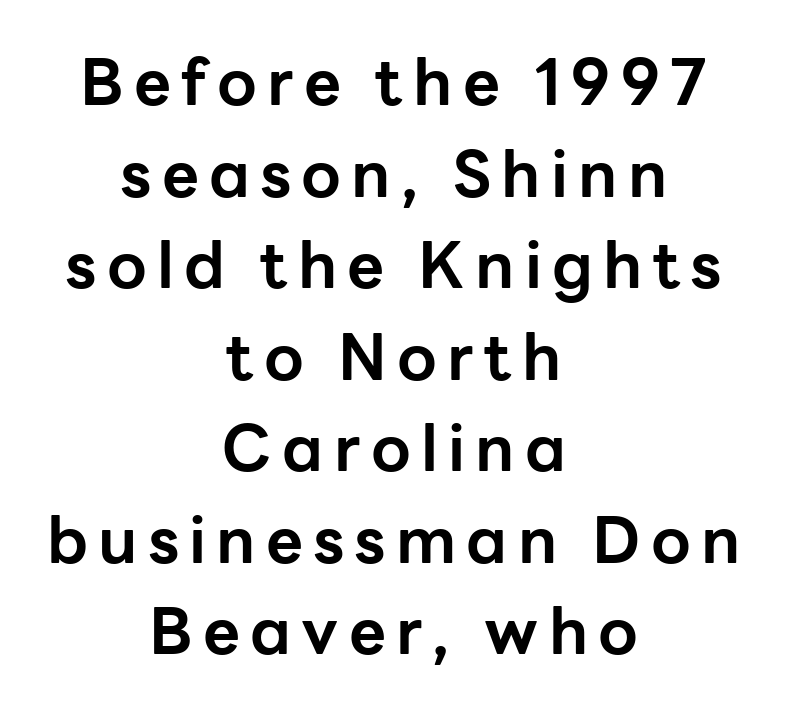
{"serif": "no", "italic": "no", "bold": "yes", "weight": "bold", "width": "normal", "stroke_contrast": "low", "x_height": "medium", "monospaced": "no", "underline": "no", "align": "center", "line_spacing": "normal", "line_spacing_ratio": 1.43, "glyph_px": 64}
